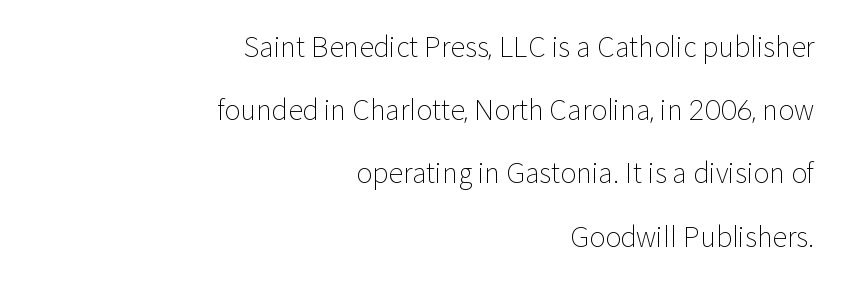
Q: Is the text bold? A: No.
Q: Is the text italic (slanted)? A: No, it is upright.
Q: Is the text underlined? A: No.
Q: How is the paragraph aligned? A: Right-aligned.
Q: Is the spacing between letters normal or unusually wide? A: Normal.
Q: Is the spacing between lines tight, normal or loose? A: Loose.
